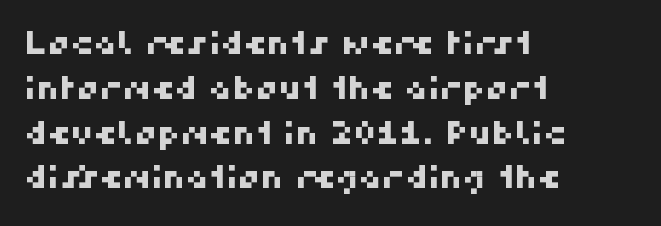
Q: Is the typeface a serif or a sans-serif typeface? A: Sans-serif.
Q: Is the text underlined? A: No.
Q: How is the paragraph aligned? A: Left-aligned.
Q: Is the spacing between letters normal or unusually wide? A: Normal.
Q: Is the spacing between lines tight, normal or loose? A: Normal.
Q: Width (condensed, normal, or wide)? A: Normal.
Q: Stroke contrast? A: High.
Q: x-height? A: Medium.
Q: Monospaced? A: No.
